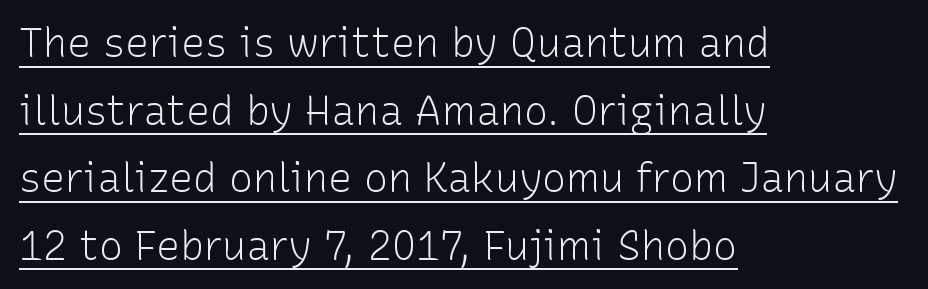
There is no visible air inserted between adjacent glyphs. Observe the absence of serifs on each vertical stroke in this sample. Typeset ragged right — the left edge is the straight one. Vertical strokes here are truly vertical.
